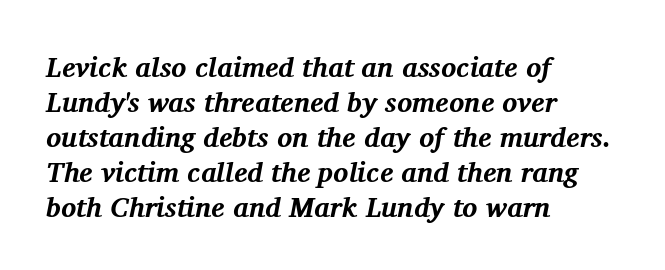
{"serif": "yes", "italic": "yes", "lean": "right", "slant_degrees": 11, "bold": "yes", "weight": "bold", "width": "normal", "stroke_contrast": "medium", "x_height": "medium", "monospaced": "no", "underline": "no", "align": "left", "line_spacing": "normal", "line_spacing_ratio": 1.25, "letter_spacing": "normal", "letter_spacing_em": 0.0, "glyph_px": 28}
